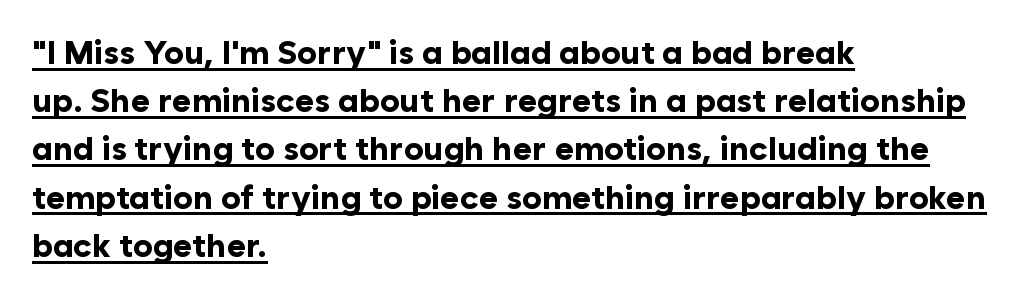
Q: Is the text bold? A: Yes.
Q: Is the text italic (slanted)? A: No, it is upright.
Q: Is the typeface a serif or a sans-serif typeface? A: Sans-serif.
Q: Is the text underlined? A: Yes.
Q: How is the paragraph aligned? A: Left-aligned.
Q: Is the spacing between letters normal or unusually wide? A: Normal.
Q: Is the spacing between lines tight, normal or loose? A: Normal.
Q: Width (condensed, normal, or wide)? A: Normal.
Q: Stroke contrast? A: Low.
Q: x-height? A: Medium.
Q: Monospaced? A: No.
